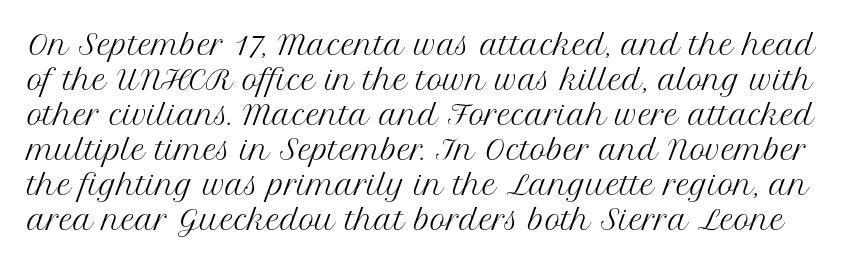
The words here are not underlined. Honestly, the letter spacing is just normal — you wouldn't notice it. Reading down the column, the eye jumps a familiar distance to each next line.
